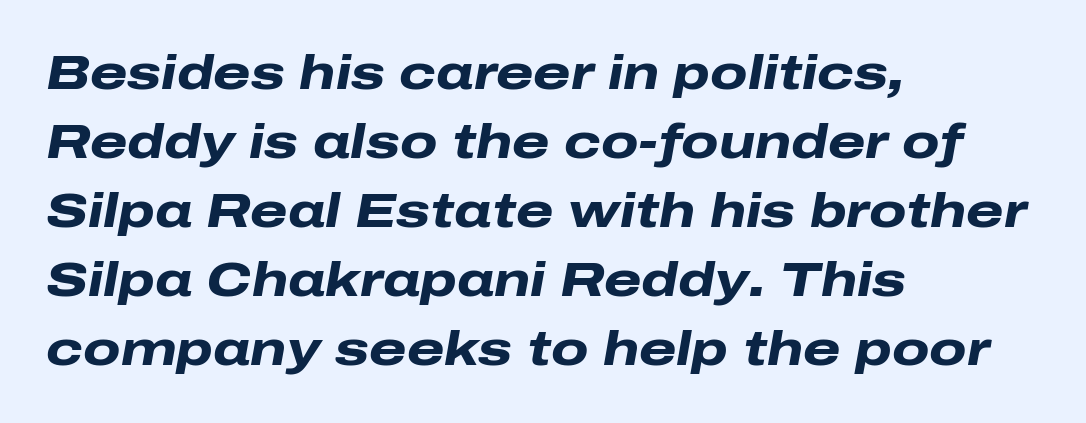
The image shows 48 px heavy, wide type, italic (leaning right); set left-aligned, normal line spacing (1.44x), normal letter spacing, not underlined; low stroke contrast and a medium x-height.
